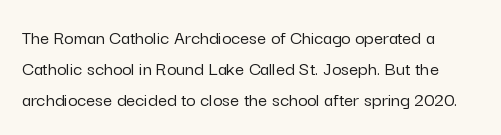
The image shows 20 px text type, upright; set normal line spacing (1.56x), normal letter spacing, not underlined.
